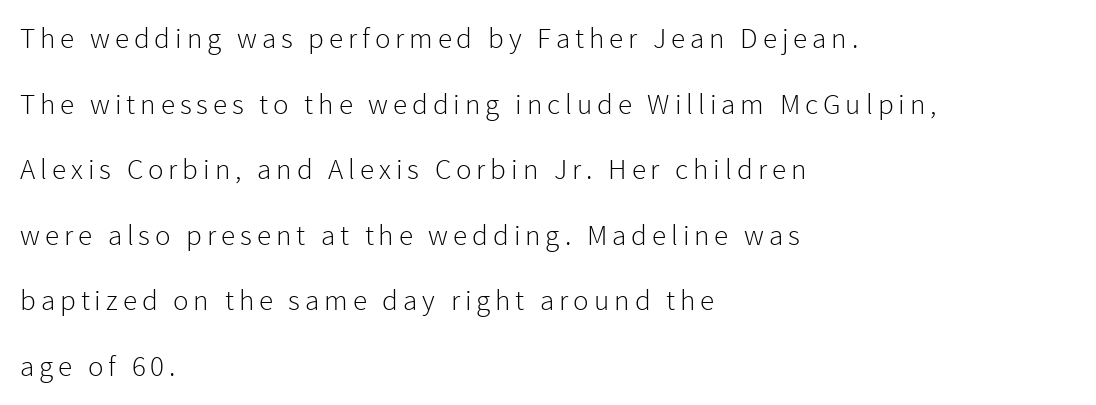
{"serif": "no", "italic": "no", "bold": "no", "weight": "light", "width": "normal", "stroke_contrast": "low", "x_height": "medium", "monospaced": "no", "underline": "no", "align": "left", "line_spacing": "loose", "line_spacing_ratio": 2.26, "glyph_px": 29}
